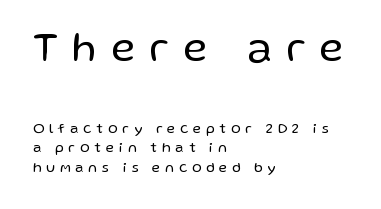
No heavy texture on the line: the type isn't bold. Teacher's note: observe the even left margin — that is flush-left alignment. Serifs: no, the terminals of the letterforms are clean. Notice how descenders clear the ascenders below comfortably — that's standard leading.
